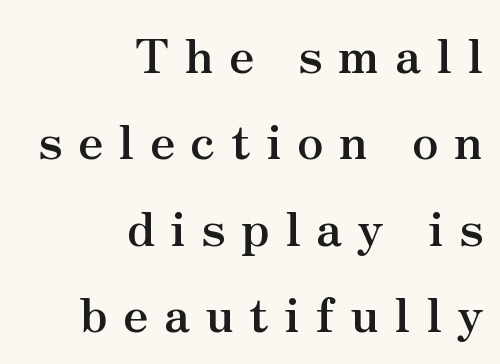
The image shows 48 px semibold serif type, upright; set right-aligned, line spacing 1.8x, unusually wide letter spacing (+0.32 em), not underlined; medium stroke contrast and a small x-height.
